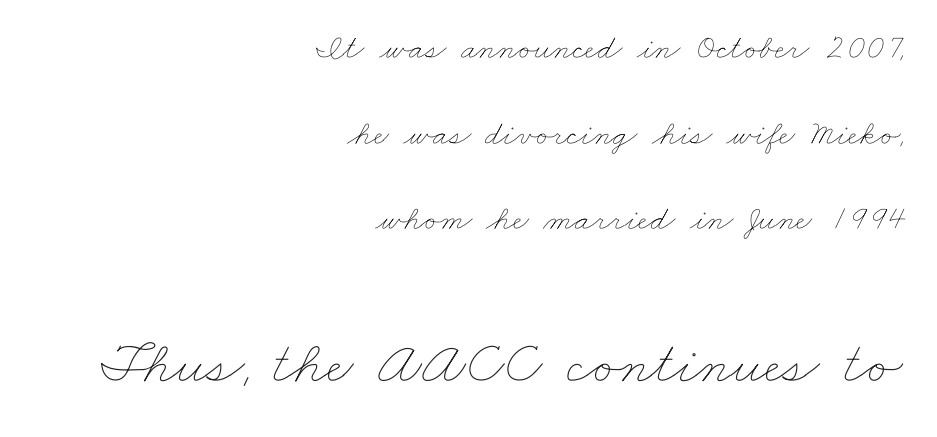
Q: Is the text bold? A: No.
Q: Is the text underlined? A: No.
Q: How is the paragraph aligned? A: Right-aligned.
Q: Is the spacing between letters normal or unusually wide? A: Normal.
Q: Is the spacing between lines tight, normal or loose? A: Loose.
Q: Which block of text is set in a larger size, the first (top) or the second (bottom)? A: The second (bottom) one.
Q: Width (condensed, normal, or wide)? A: Wide.
Q: Stroke contrast? A: Low.
Q: x-height? A: Small.
Q: Monospaced? A: No.
